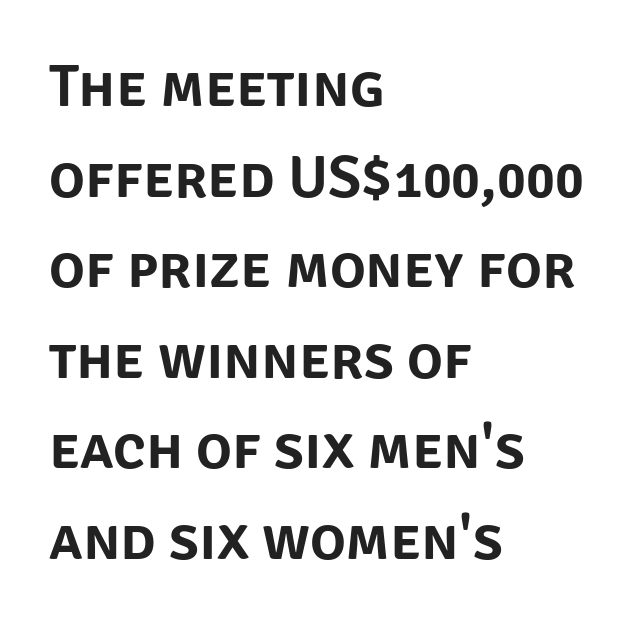
Q: Is the text italic (slanted)? A: No, it is upright.
Q: Is the typeface a serif or a sans-serif typeface? A: Sans-serif.
Q: Is the text underlined? A: No.
Q: How is the paragraph aligned? A: Left-aligned.
Q: Is the spacing between letters normal or unusually wide? A: Normal.
Q: Is the spacing between lines tight, normal or loose? A: Normal.
Q: Width (condensed, normal, or wide)? A: Normal.
Q: Stroke contrast? A: Low.
Q: x-height? A: Large.
Q: Monospaced? A: No.
